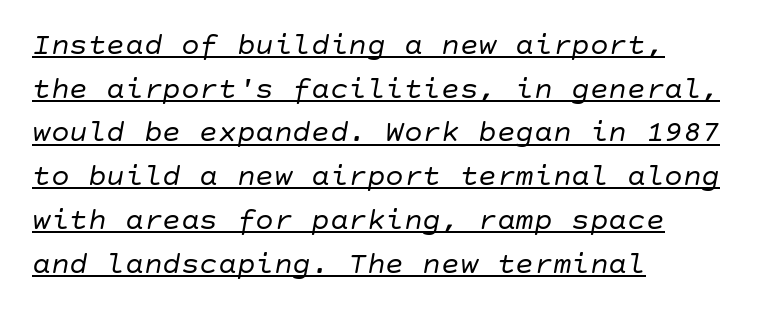
Q: Is the text bold? A: No.
Q: Is the text italic (slanted)? A: Yes, it leans right by about 10 degrees.
Q: Is the text underlined? A: Yes.
Q: How is the paragraph aligned? A: Left-aligned.
Q: Is the spacing between letters normal or unusually wide? A: Normal.
Q: Is the spacing between lines tight, normal or loose? A: Normal.
Q: Width (condensed, normal, or wide)? A: Normal.
Q: Stroke contrast? A: Low.
Q: x-height? A: Large.
